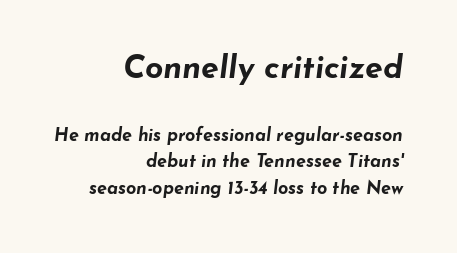
The image shows 32 px bold, wide type, italic (leaning right); set right-aligned, normal line spacing (1.47x), normal letter spacing, not underlined; the first (top) block is 1.78x larger; low stroke contrast and a small x-height.
